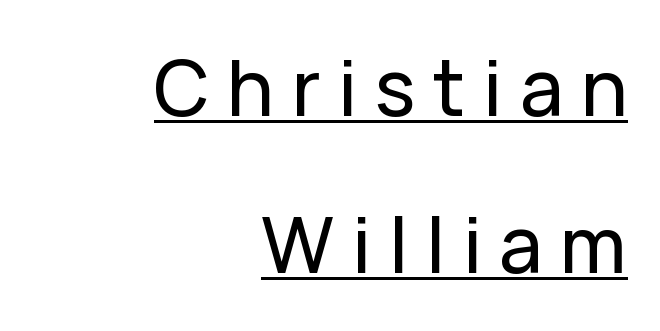
{"serif": "no", "italic": "no", "width": "normal", "stroke_contrast": "low", "x_height": "medium", "monospaced": "no", "underline": "yes", "align": "right", "line_spacing": "loose", "line_spacing_ratio": 2.04, "letter_spacing": "wide", "letter_spacing_em": 0.23, "glyph_px": 77}
